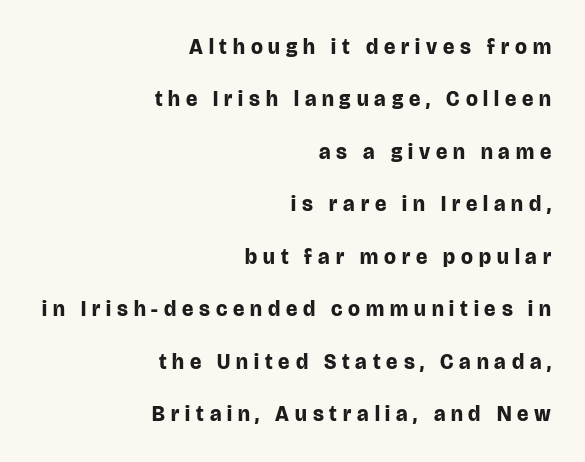
Vertical spacing — loose. The lettering stays uniformly vertical, giving the passage a roman look. Emphasis by weight is at full strength: bold. The text block is weighted toward the right margin, trailing off unevenly leftward.
